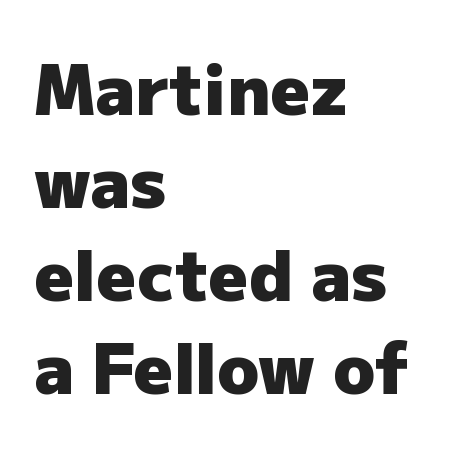
This is the regular roman posture of the typeface. Characters follow at the spacing the type designer built in. Emphasis by weight is at full strength: bold. Is this a fixed-width face? No — the glyphs have proportional, varying widths. Typographically, this falls in the sans-serif category. The rendering anchors every line to the left-hand side.
